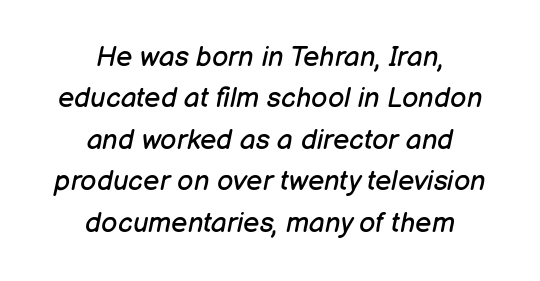
{"italic": "yes", "lean": "right", "slant_degrees": 12, "bold": "no", "weight": "regular", "width": "normal", "stroke_contrast": "low", "x_height": "medium", "monospaced": "no", "underline": "no", "align": "center", "line_spacing": "normal", "line_spacing_ratio": 1.48, "letter_spacing": "normal", "letter_spacing_em": 0.0, "glyph_px": 28}
